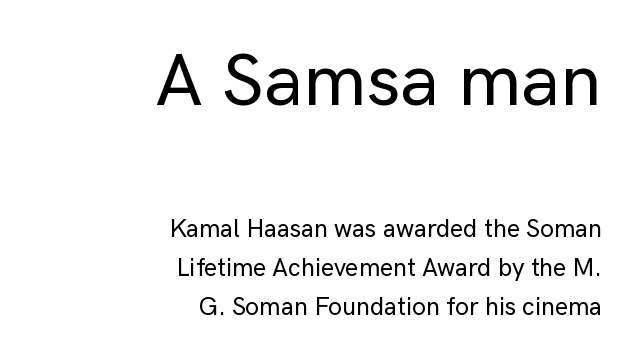
How are the letters spaced? Ordinarily, with no added tracking. Each letter keeps its own natural width here, so spacing adapts to shape. Serif or sans? Sans — the stroke terminals are bare. Regular leading.
